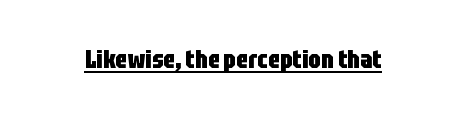
The image shows 25 px bold type, upright; set normal letter spacing, underlined.
